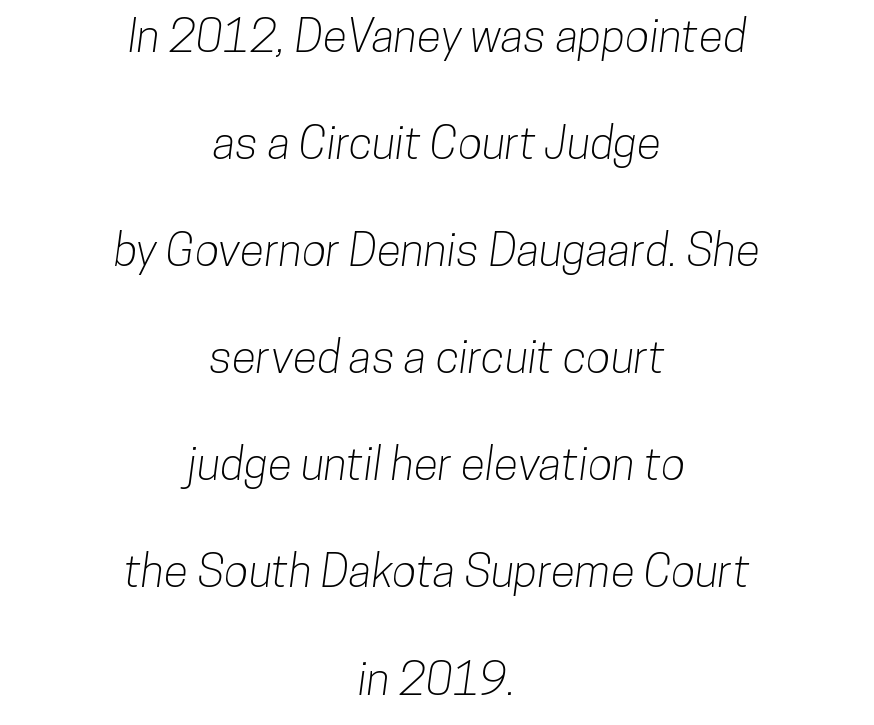
Each word holds together tightly as a unit, with standard inter-letter gaps. Spacing verdict: proportional, widths tailored to each character. Regarding leading, the lines here are spaced well apart. Letters rest on an invisible, unmarked baseline. The rendering positions every line midway between the sides.
